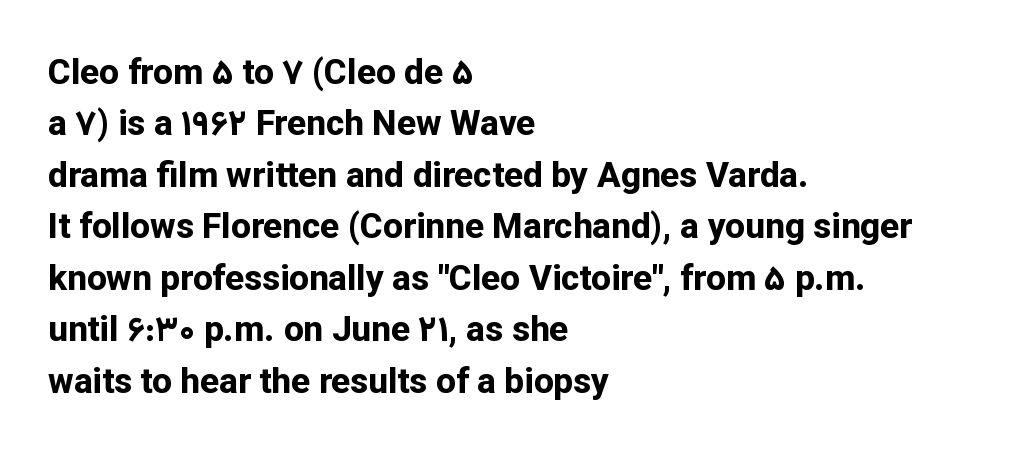
The image shows 35 px bold sans-serif type, upright; set left-aligned, normal line spacing (1.47x), normal letter spacing, not underlined; low stroke contrast and a medium x-height.
